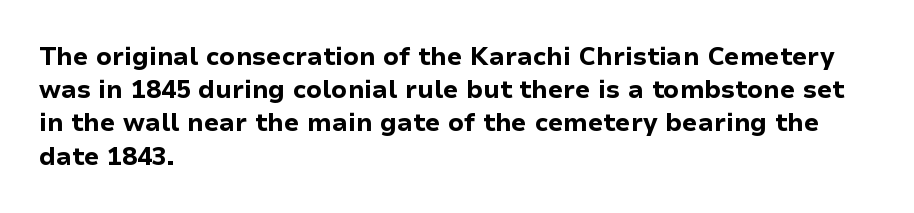
The image shows 25 px bold type, upright; set left-aligned, normal line spacing (1.33x), normal letter spacing, not underlined.
